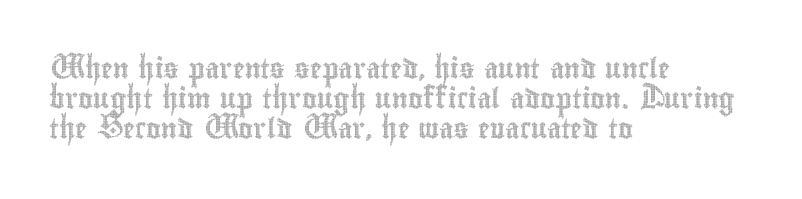
{"italic": "no", "underline": "no", "align": "left", "line_spacing": "normal", "line_spacing_ratio": 1.5, "letter_spacing": "normal", "letter_spacing_em": 0.0, "glyph_px": 20}
